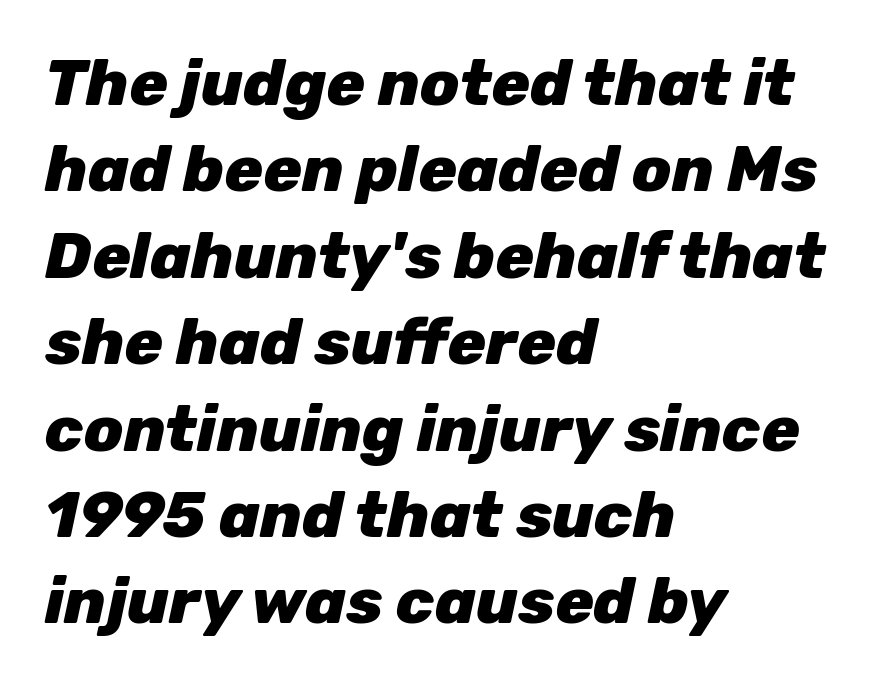
Q: Is the text bold? A: Yes.
Q: Is the text italic (slanted)? A: Yes, it leans right by about 12 degrees.
Q: Is the text underlined? A: No.
Q: How is the paragraph aligned? A: Left-aligned.
Q: Is the spacing between letters normal or unusually wide? A: Normal.
Q: Is the spacing between lines tight, normal or loose? A: Normal.
Q: Width (condensed, normal, or wide)? A: Normal.
Q: Stroke contrast? A: Low.
Q: x-height? A: Medium.
Q: Monospaced? A: No.
